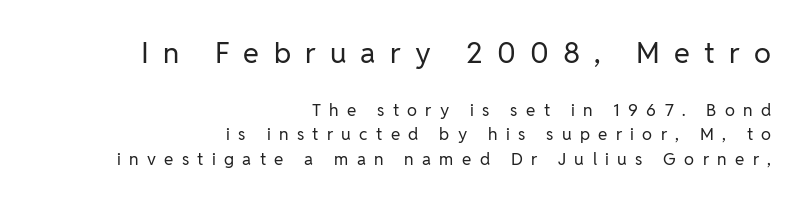
Q: Is the text bold? A: No.
Q: Is the text italic (slanted)? A: No, it is upright.
Q: Is the typeface a serif or a sans-serif typeface? A: Sans-serif.
Q: Is the text underlined? A: No.
Q: How is the paragraph aligned? A: Right-aligned.
Q: Is the spacing between letters normal or unusually wide? A: Unusually wide.
Q: Is the spacing between lines tight, normal or loose? A: Normal.
Q: Which block of text is set in a larger size, the first (top) or the second (bottom)? A: The first (top) one.
Q: Width (condensed, normal, or wide)? A: Normal.
Q: Stroke contrast? A: Low.
Q: x-height? A: Medium.
Q: Monospaced? A: No.
